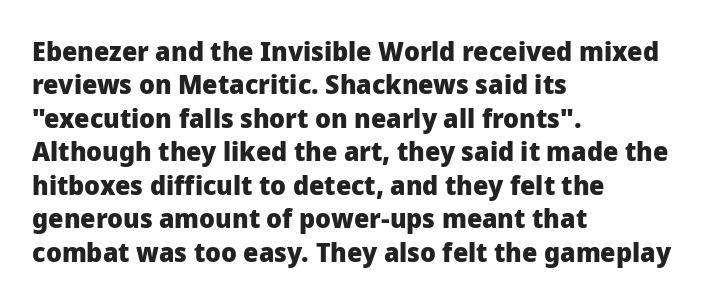
The image shows 27 px bold type, upright; set left-aligned, line spacing 1.24x, normal letter spacing, not underlined.
